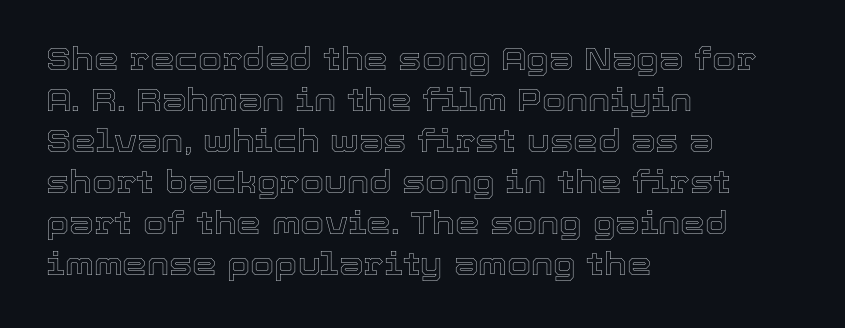
{"italic": "no", "width": "normal", "x_height": "medium", "monospaced": "no", "underline": "no", "align": "left", "line_spacing": "normal", "line_spacing_ratio": 1.32, "letter_spacing": "normal", "letter_spacing_em": 0.0, "glyph_px": 31}
